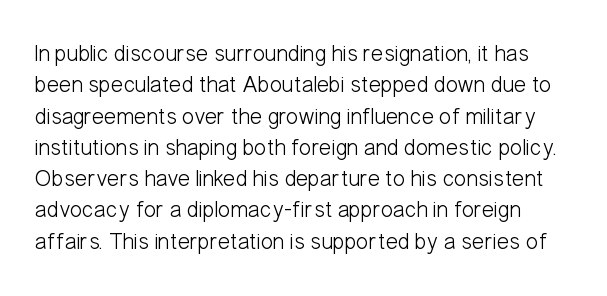
Italic? Not at all — the glyphs are vertical. Nobody touched the tracking dial on this one. Interline gaps are of average width in this sample. Counters stay open thanks to moderate or lighter strokes. The words here are not underlined.
